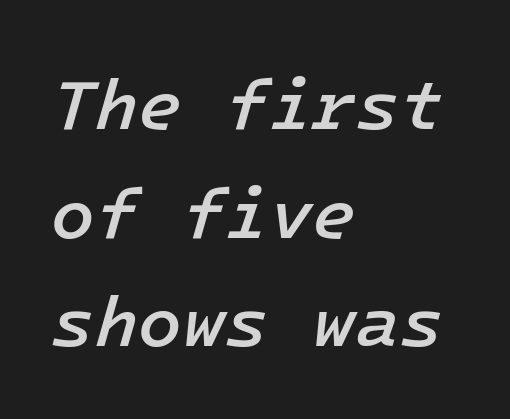
The image shows 71 px semibold type, italic (leaning right); set left-aligned, normal line spacing (1.53x), normal letter spacing, not underlined; low stroke contrast and a medium x-height.
